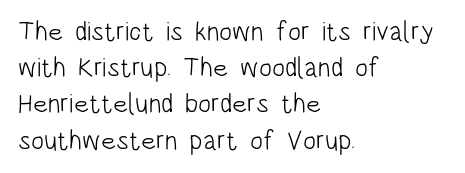
The image shows 27 px text type, upright; set left-aligned, normal line spacing (1.34x), normal letter spacing, not underlined.
